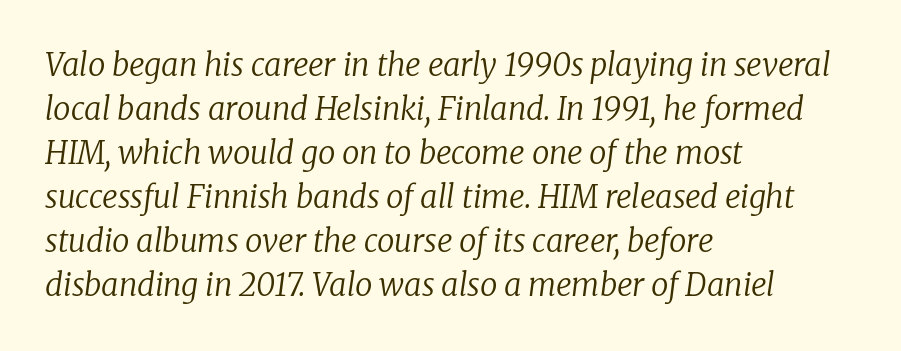
{"serif": "yes", "italic": "yes", "lean": "right", "slant_degrees": 8, "bold": "no", "weight": "regular", "width": "normal", "stroke_contrast": "low", "x_height": "medium", "monospaced": "no", "underline": "no", "align": "left", "line_spacing": "normal", "line_spacing_ratio": 1.42, "letter_spacing": "normal", "letter_spacing_em": 0.0, "glyph_px": 31}
